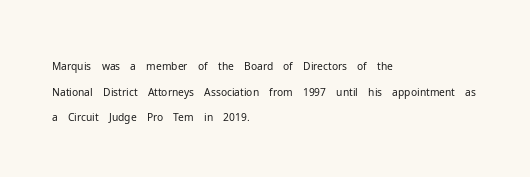
The image shows 21 px text type, upright; set left-aligned, line spacing 1.22x, normal letter spacing, not underlined.
